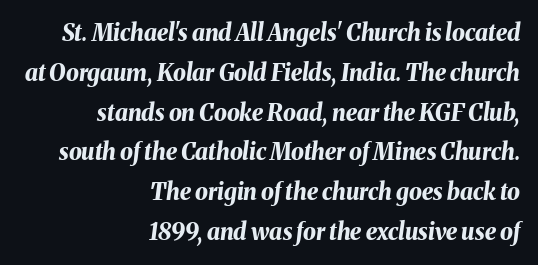
{"italic": "yes", "lean": "right", "slant_degrees": 8, "bold": "yes", "underline": "no", "align": "right", "line_spacing_ratio": 1.73, "letter_spacing": "normal", "letter_spacing_em": 0.0, "glyph_px": 23}
